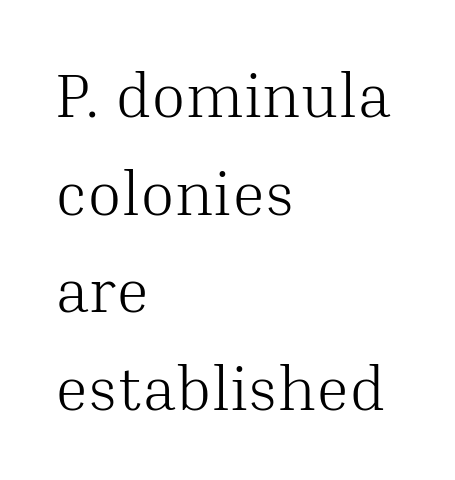
Q: Is the text bold? A: No.
Q: Is the text italic (slanted)? A: No, it is upright.
Q: Is the typeface a serif or a sans-serif typeface? A: Serif.
Q: Is the text underlined? A: No.
Q: How is the paragraph aligned? A: Left-aligned.
Q: Is the spacing between letters normal or unusually wide? A: Normal.
Q: Is the spacing between lines tight, normal or loose? A: Normal.
Q: Width (condensed, normal, or wide)? A: Normal.
Q: Stroke contrast? A: Medium.
Q: x-height? A: Medium.
Q: Monospaced? A: No.
